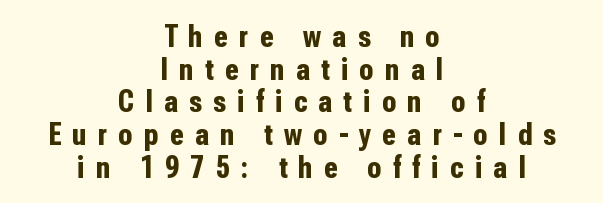
Q: Is the text bold? A: Yes.
Q: Is the text italic (slanted)? A: No, it is upright.
Q: Is the typeface a serif or a sans-serif typeface? A: Sans-serif.
Q: Is the text underlined? A: No.
Q: How is the paragraph aligned? A: Centered.
Q: Is the spacing between letters normal or unusually wide? A: Unusually wide.
Q: Is the spacing between lines tight, normal or loose? A: Tight.
Q: Width (condensed, normal, or wide)? A: Condensed.
Q: Stroke contrast? A: Low.
Q: x-height? A: Medium.
Q: Monospaced? A: No.
